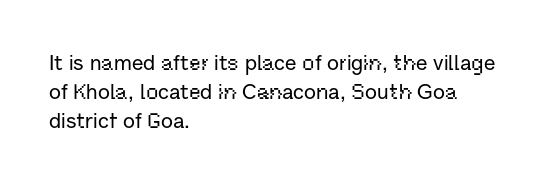
The image shows 21 px text type, upright; set left-aligned, normal line spacing (1.38x), normal letter spacing, not underlined.
